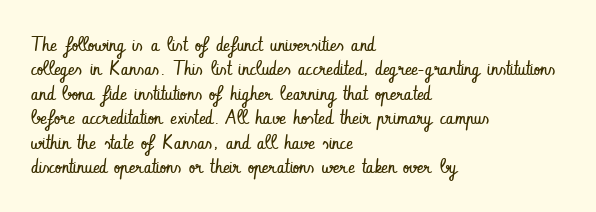
Q: Is the text bold? A: No.
Q: Is the text italic (slanted)? A: No, it is upright.
Q: Is the text underlined? A: No.
Q: How is the paragraph aligned? A: Left-aligned.
Q: Is the spacing between letters normal or unusually wide? A: Normal.
